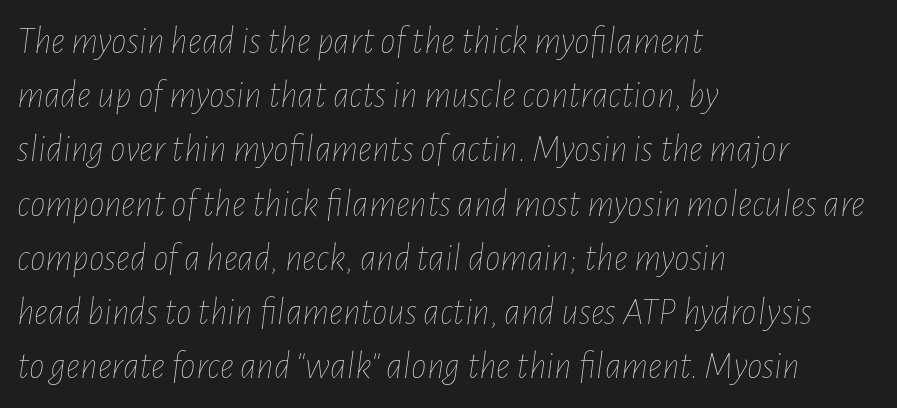
{"italic": "yes", "lean": "right", "slant_degrees": 7, "bold": "no", "weight": "thin", "width": "condensed", "stroke_contrast": "low", "x_height": "medium", "monospaced": "no", "underline": "no", "align": "left", "line_spacing": "normal", "line_spacing_ratio": 1.39, "letter_spacing": "normal", "letter_spacing_em": 0.0, "glyph_px": 39}
